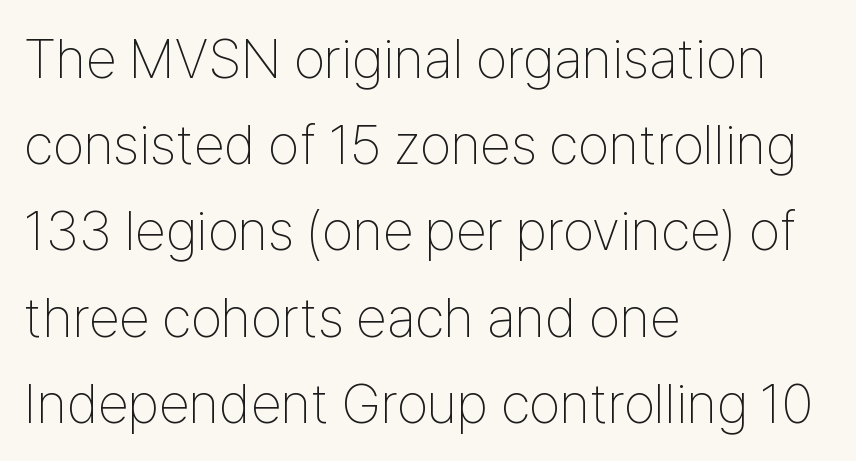
This sample has the flowing, uneven cadence of proportional lettering. Does extra space separate the letters? No, they use regular spacing. A typesetter would label this face a sans. The ragged edge is on the right, which tells us the setting is flush left. Weight class: somewhere from thin through regular.
